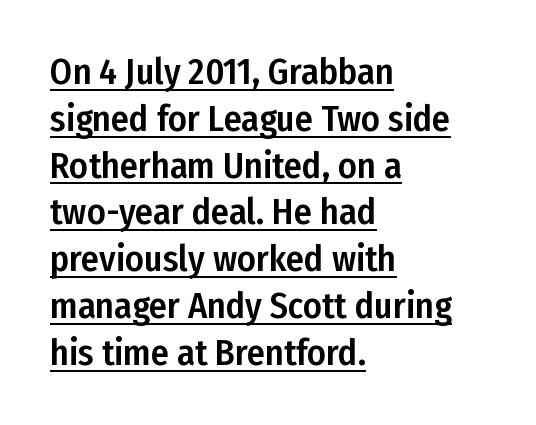
The image shows 36 px condensed sans-serif type, upright; set left-aligned, normal line spacing (1.3x), normal letter spacing, underlined; low stroke contrast and a medium x-height.
